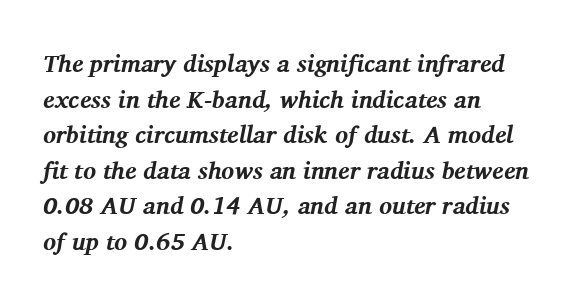
Set as a true bold cut, around the 700 mark. Slant detected: the letters are inclined. This sample uses plain, unmodified letter spacing. Leading matches the norm, producing a regular column.
